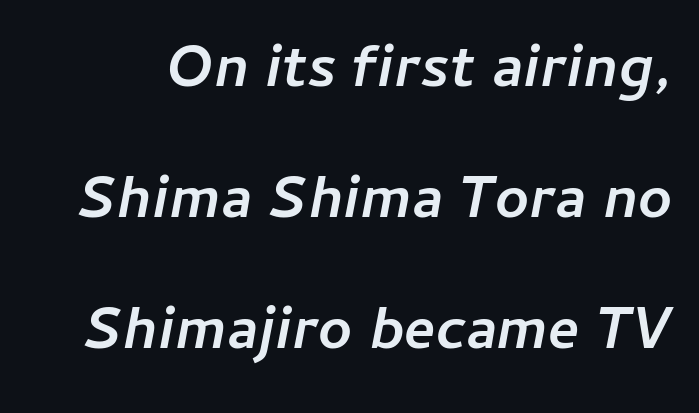
Q: Is the text bold? A: Yes.
Q: Is the text italic (slanted)? A: Yes, it leans right by about 11 degrees.
Q: Is the text underlined? A: No.
Q: Is the spacing between letters normal or unusually wide? A: Normal.
Q: Is the spacing between lines tight, normal or loose? A: Loose.
Q: Width (condensed, normal, or wide)? A: Normal.
Q: Stroke contrast? A: Low.
Q: x-height? A: Medium.
Q: Monospaced? A: No.
